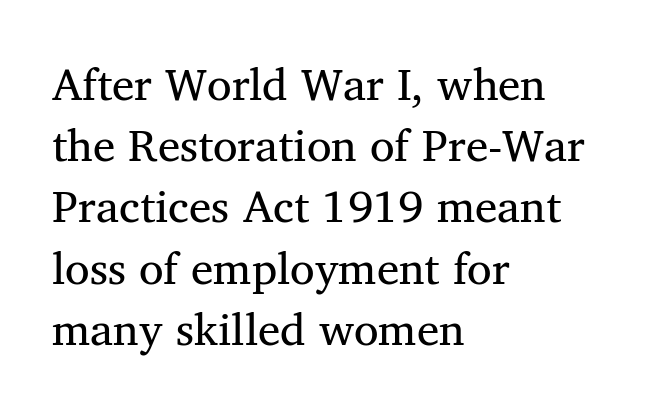
The letters advance in unequal steps, a hallmark of proportional type. Line starts are locked; line ends wander. Has an underline been added? It has not. Is the type heavy? It reads as light-to-regular instead. Between one letter and the next there's only the usual sliver of space.
